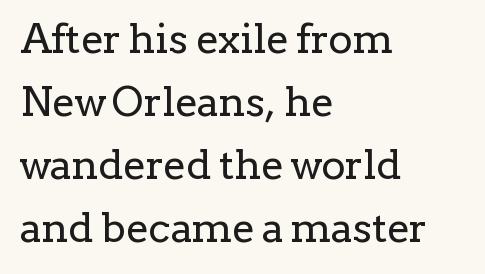
{"serif": "yes", "italic": "no", "bold": "no", "weight": "regular", "width": "normal", "stroke_contrast": "low", "x_height": "medium", "monospaced": "no", "underline": "no", "align": "left", "line_spacing": "normal", "line_spacing_ratio": 1.54, "letter_spacing": "normal", "letter_spacing_em": 0.0, "glyph_px": 41}
